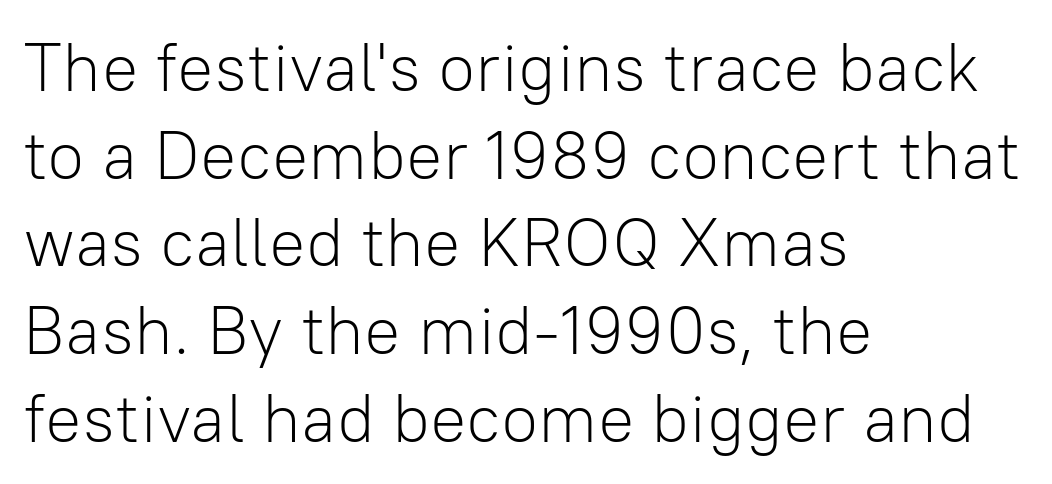
{"serif": "no", "italic": "no", "bold": "no", "weight": "light", "width": "normal", "stroke_contrast": "low", "x_height": "medium", "monospaced": "no", "underline": "no", "align": "left", "line_spacing": "normal", "line_spacing_ratio": 1.29, "letter_spacing": "normal", "letter_spacing_em": 0.0, "glyph_px": 68}
